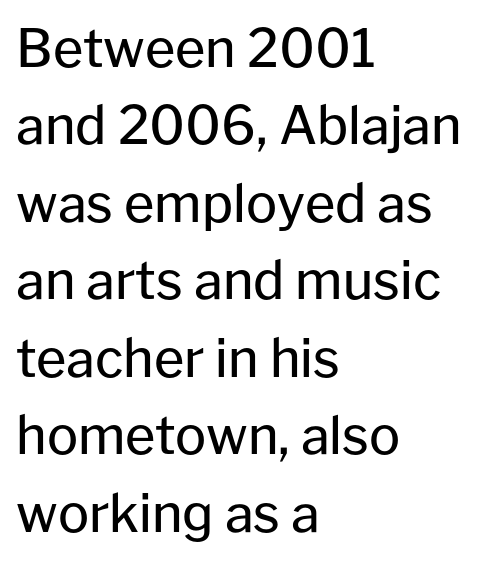
Q: Is the text bold? A: No.
Q: Is the text italic (slanted)? A: No, it is upright.
Q: Is the typeface a serif or a sans-serif typeface? A: Sans-serif.
Q: Is the text underlined? A: No.
Q: How is the paragraph aligned? A: Left-aligned.
Q: Is the spacing between letters normal or unusually wide? A: Normal.
Q: Is the spacing between lines tight, normal or loose? A: Normal.
Q: Width (condensed, normal, or wide)? A: Normal.
Q: Stroke contrast? A: Low.
Q: x-height? A: Medium.
Q: Monospaced? A: No.
